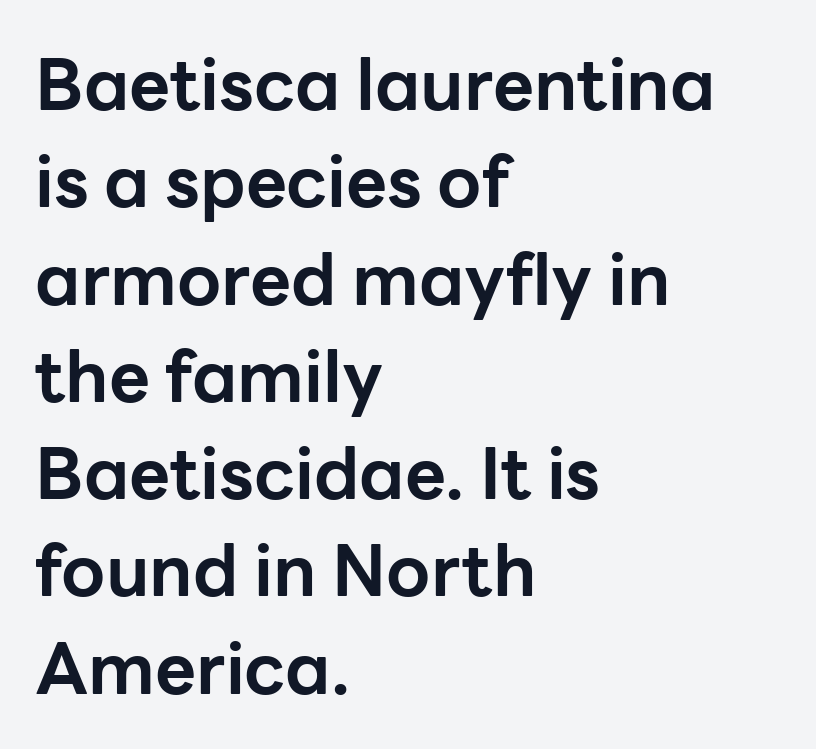
The rag falls on the right side of this text block. Serif or sans? Sans — the stroke terminals are bare. Heft: maximum for text — a bold. Is there any slant? The stems are plumb. The gap between lines stays unmarked. A typesetter would call this proportional, since set widths differ per character.
